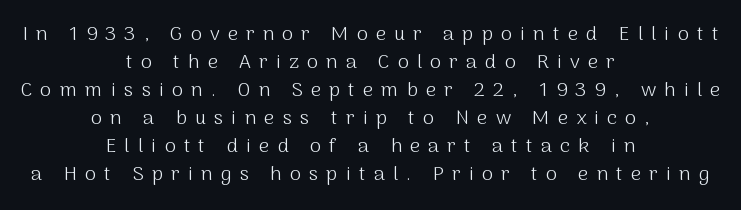
Q: Is the text bold? A: No.
Q: Is the text italic (slanted)? A: No, it is upright.
Q: Is the text underlined? A: No.
Q: How is the paragraph aligned? A: Centered.
Q: Is the spacing between letters normal or unusually wide? A: Unusually wide.
Q: Is the spacing between lines tight, normal or loose? A: Normal.
